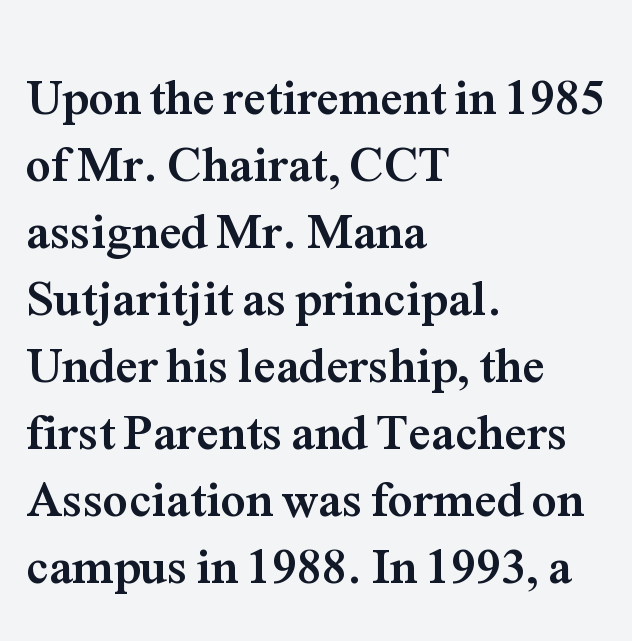
{"serif": "yes", "italic": "no", "bold": "yes", "weight": "semibold", "width": "normal", "stroke_contrast": "medium", "x_height": "medium", "monospaced": "no", "underline": "no", "align": "left", "line_spacing": "normal", "line_spacing_ratio": 1.34, "letter_spacing": "normal", "letter_spacing_em": 0.0, "glyph_px": 50}
